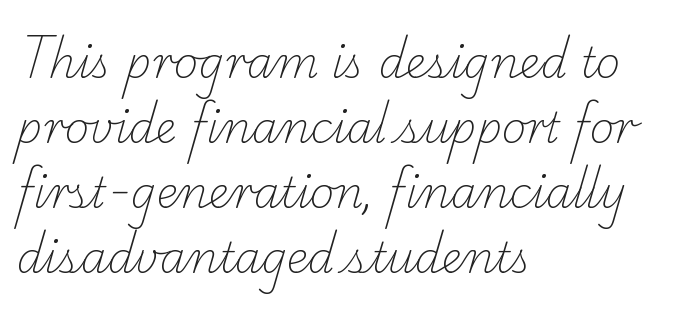
Is this a heavy cut? Hardly; it is regular or lighter. Bare-footed words on every line. The setting favours the left margin, as ordinary paragraphs usually do. Observe the ordinary spacing: letters are neighbours, not strangers. Does the leading feel generous? No, just average.
